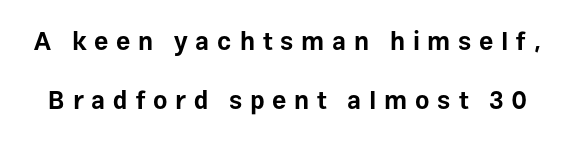
{"italic": "no", "bold": "yes", "underline": "no", "line_spacing": "loose", "line_spacing_ratio": 2.36, "letter_spacing": "wide", "letter_spacing_em": 0.31, "glyph_px": 25}
